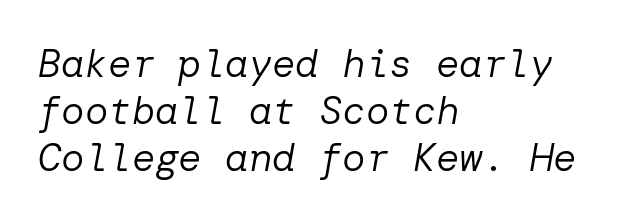
The image shows 39 px regular-weight type, italic (leaning right); set left-aligned, line spacing 1.21x, normal letter spacing, not underlined; low stroke contrast and a medium x-height.
